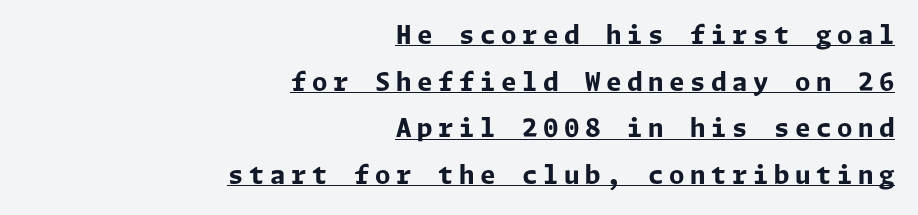
This sample uses expanded letter spacing, leaving extra air between glyphs. Honestly, the underline is the first thing you notice here. The lettering holds an erect, upright posture throughout. The text block is weighted toward the right margin, trailing off unevenly leftward.
